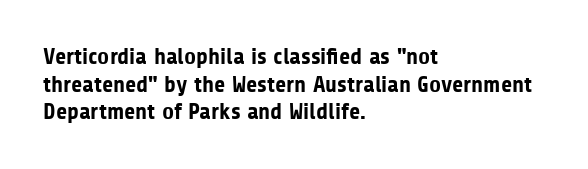
The image shows 23 px bold type, upright; set left-aligned, line spacing 1.2x, normal letter spacing, not underlined.
